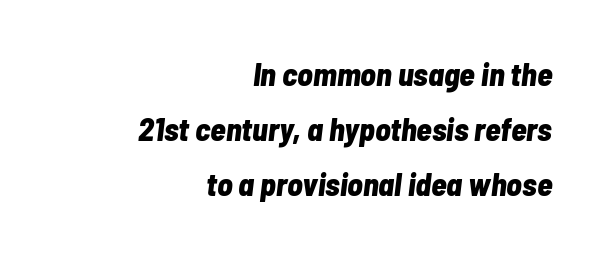
{"italic": "yes", "lean": "right", "slant_degrees": 7, "bold": "yes", "weight": "bold", "width": "condensed", "stroke_contrast": "low", "x_height": "medium", "monospaced": "no", "underline": "no", "align": "right", "line_spacing_ratio": 1.72, "letter_spacing": "normal", "letter_spacing_em": 0.0, "glyph_px": 32}
